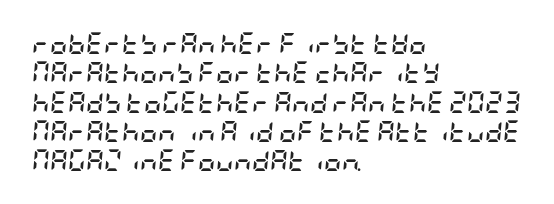
The image shows 22 px bold type, italic (leaning right); set left-aligned, normal line spacing (1.33x), normal letter spacing, not underlined.
